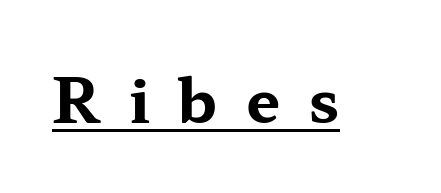
{"serif": "yes", "italic": "no", "bold": "yes", "weight": "bold", "width": "wide", "stroke_contrast": "medium", "x_height": "medium", "monospaced": "no", "underline": "yes", "letter_spacing": "wide", "letter_spacing_em": 0.46, "glyph_px": 61}
